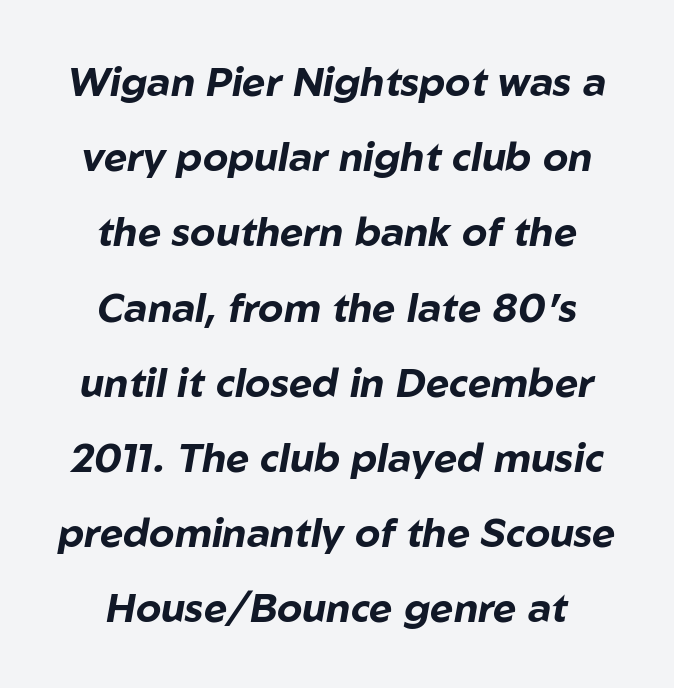
{"italic": "yes", "lean": "right", "slant_degrees": 10, "bold": "yes", "weight": "bold", "width": "normal", "stroke_contrast": "low", "x_height": "medium", "monospaced": "no", "underline": "no", "line_spacing_ratio": 1.88, "letter_spacing": "normal", "letter_spacing_em": 0.0, "glyph_px": 40}
